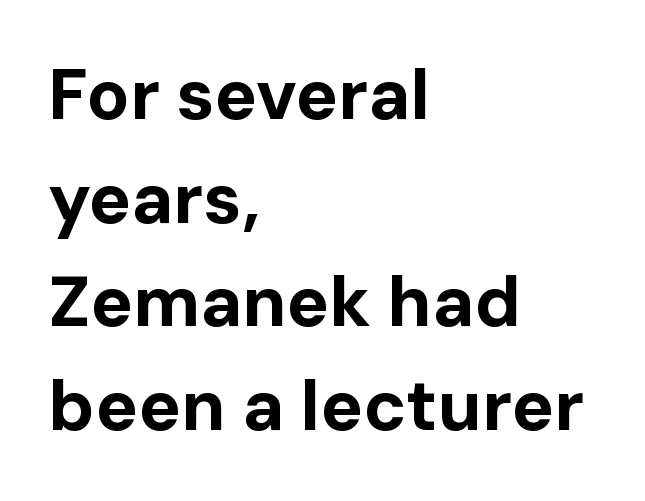
{"serif": "no", "italic": "no", "bold": "yes", "weight": "bold", "width": "normal", "stroke_contrast": "low", "x_height": "medium", "monospaced": "no", "underline": "no", "align": "left", "line_spacing": "normal", "line_spacing_ratio": 1.46, "letter_spacing": "normal", "letter_spacing_em": 0.0, "glyph_px": 71}
